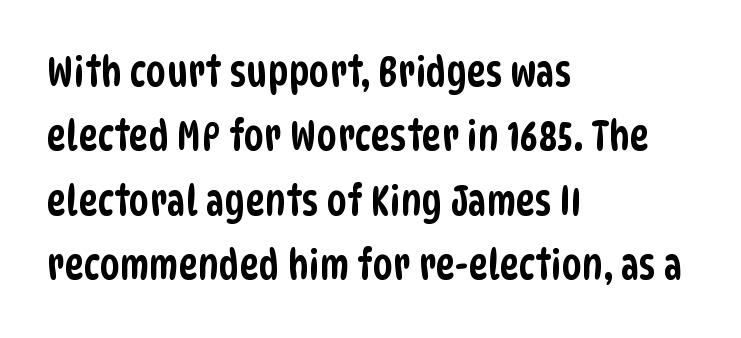
Compared with a centered layout, this one pins lines to the left instead. Each letter's strokes conclude bluntly, with no projecting serifs. Spacing verdict: proportional, widths tailored to each character. The lines sit at an ordinary, default distance from one another. Letters rest on an invisible, unmarked baseline. Nothing unusual about the tracking: characters are spaced as the font intends.
